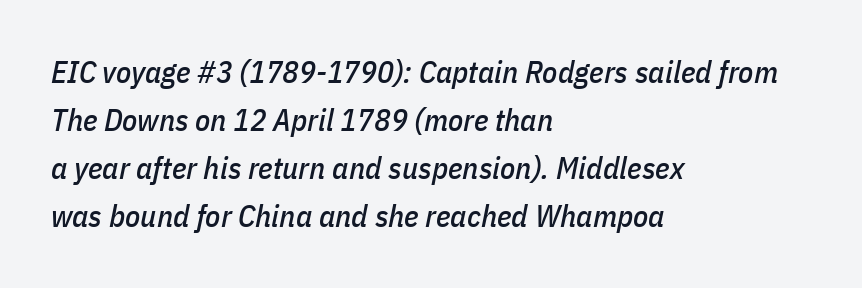
Q: Is the text italic (slanted)? A: Yes, it leans right by about 11 degrees.
Q: Is the text underlined? A: No.
Q: How is the paragraph aligned? A: Left-aligned.
Q: Is the spacing between letters normal or unusually wide? A: Normal.
Q: Is the spacing between lines tight, normal or loose? A: Normal.
Q: Width (condensed, normal, or wide)? A: Condensed.
Q: Stroke contrast? A: Low.
Q: x-height? A: Medium.
Q: Monospaced? A: No.
